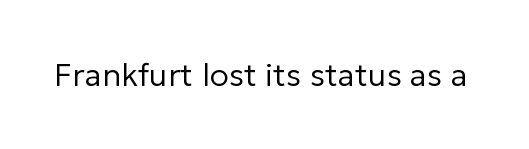
Q: Is the text bold? A: No.
Q: Is the text italic (slanted)? A: No, it is upright.
Q: Is the typeface a serif or a sans-serif typeface? A: Sans-serif.
Q: Is the text underlined? A: No.
Q: Is the spacing between letters normal or unusually wide? A: Normal.
Q: Width (condensed, normal, or wide)? A: Normal.
Q: Stroke contrast? A: Low.
Q: x-height? A: Medium.
Q: Monospaced? A: No.
